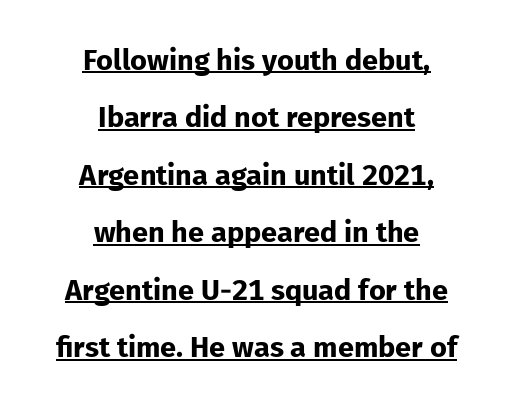
{"serif": "no", "italic": "no", "bold": "yes", "weight": "bold", "width": "normal", "stroke_contrast": "low", "x_height": "medium", "monospaced": "no", "underline": "yes", "align": "center", "line_spacing": "loose", "line_spacing_ratio": 1.98, "letter_spacing": "normal", "letter_spacing_em": 0.0, "glyph_px": 29}
